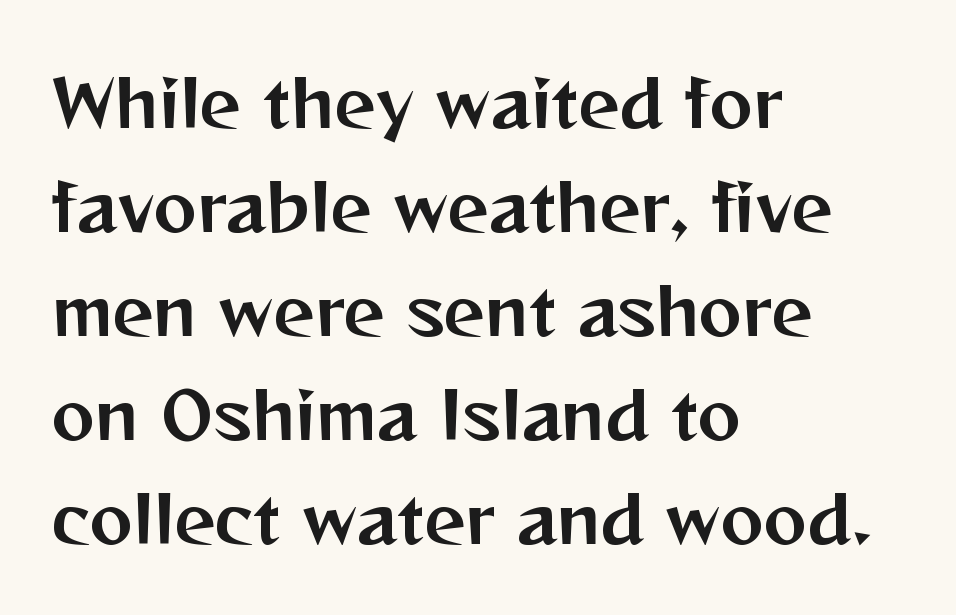
The image shows 65 px sans-serif type, upright; set left-aligned, normal line spacing (1.6x), normal letter spacing, not underlined; medium stroke contrast and a medium x-height.
